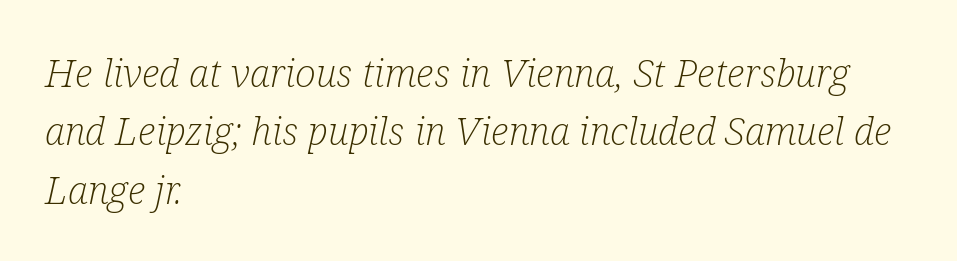
Q: Is the text bold? A: No.
Q: Is the text italic (slanted)? A: Yes, it leans right by about 12 degrees.
Q: Is the typeface a serif or a sans-serif typeface? A: Serif.
Q: Is the text underlined? A: No.
Q: How is the paragraph aligned? A: Left-aligned.
Q: Is the spacing between letters normal or unusually wide? A: Normal.
Q: Is the spacing between lines tight, normal or loose? A: Normal.
Q: Width (condensed, normal, or wide)? A: Condensed.
Q: Stroke contrast? A: Low.
Q: x-height? A: Medium.
Q: Monospaced? A: No.
